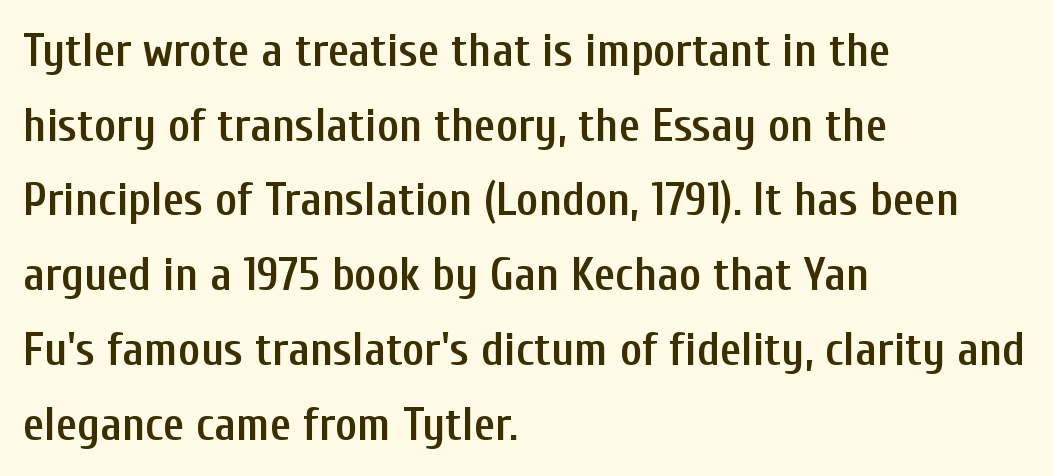
{"serif": "no", "italic": "no", "bold": "semi", "weight": "semibold", "width": "condensed", "stroke_contrast": "low", "x_height": "medium", "monospaced": "no", "underline": "no", "align": "left", "line_spacing": "normal", "line_spacing_ratio": 1.59, "letter_spacing": "normal", "letter_spacing_em": 0.0, "glyph_px": 47}
